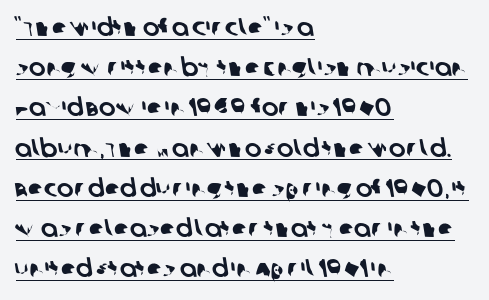
The face used here is rendered with its standard letterfit. Vertically, the passage feels balanced, rows spaced as you'd expect. A continuous stroke trails under the words, as in a hyperlink. The lines in this sample share a left origin and differ only in where they stop.
